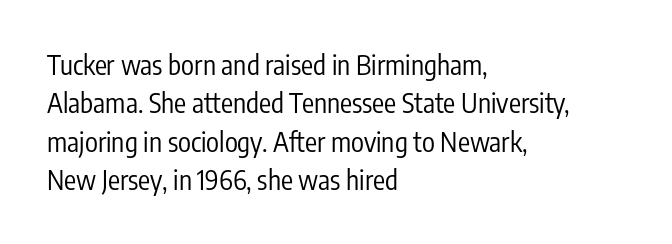
Q: Is the text bold? A: No.
Q: Is the text italic (slanted)? A: No, it is upright.
Q: Is the text underlined? A: No.
Q: How is the paragraph aligned? A: Left-aligned.
Q: Is the spacing between letters normal or unusually wide? A: Normal.
Q: Is the spacing between lines tight, normal or loose? A: Normal.
